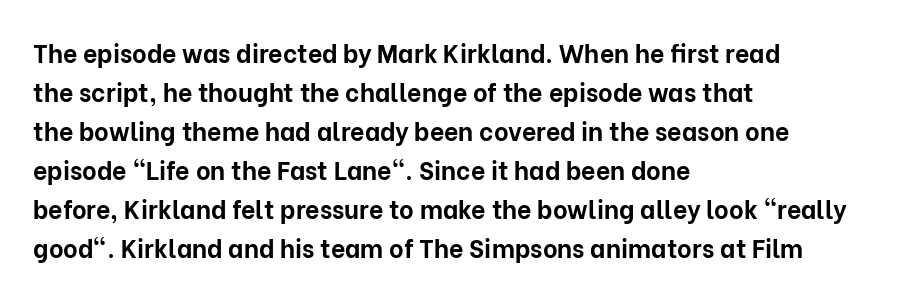
Vertical strokes here are truly vertical. In terms of letterspacing, this is plain default setting. This block has exactly the height ordinary leading produces. Pretty heavy lettering here — definitely bold.
